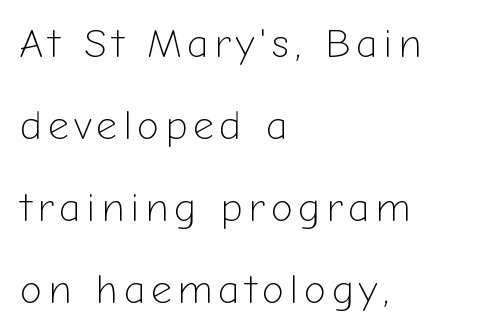
Q: Is the text bold? A: No.
Q: Is the text italic (slanted)? A: No, it is upright.
Q: Is the typeface a serif or a sans-serif typeface? A: Sans-serif.
Q: Is the text underlined? A: No.
Q: How is the paragraph aligned? A: Left-aligned.
Q: Is the spacing between lines tight, normal or loose? A: Loose.
Q: Width (condensed, normal, or wide)? A: Normal.
Q: Stroke contrast? A: Low.
Q: x-height? A: Medium.
Q: Monospaced? A: No.
